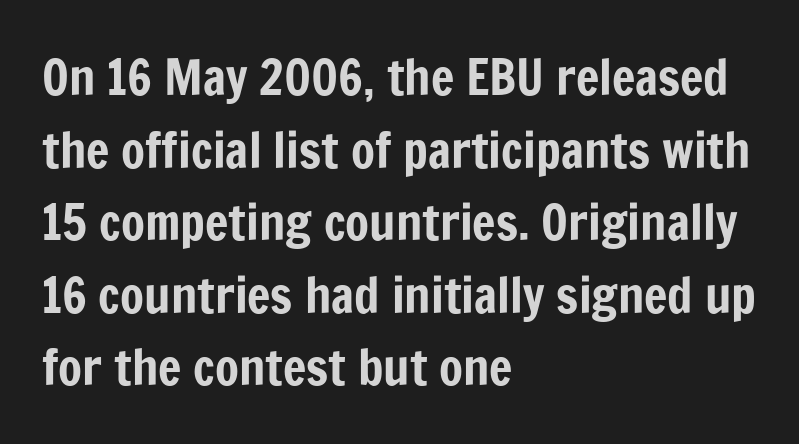
Horizontally, the lines are justified to the leading edge only. Spacing between characters is what you'd get straight out of the box. Is this a fixed-width face? No — the glyphs have proportional, varying widths. Serifs: no, the terminals of the letterforms are clean.
